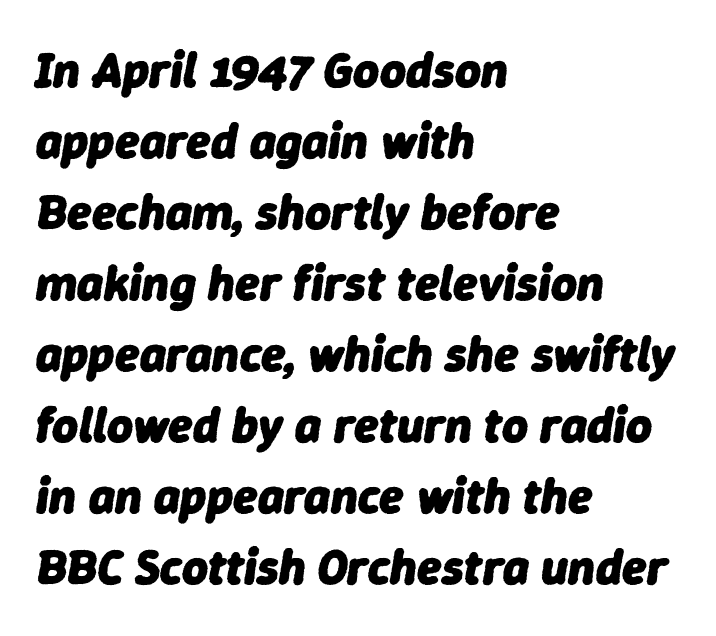
The area under the type is left untouched. What stands out about the letter spacing? Nothing — it is the standard amount. You could not count columns in this text — the font is proportionally spaced. Line starts are locked; line ends wander. These words are printed bold, with thick strokes throughout.
